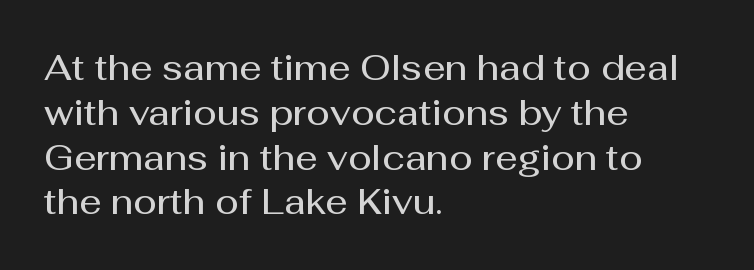
The image shows 35 px semibold sans-serif type, upright; set left-aligned, normal line spacing (1.28x), normal letter spacing, not underlined; medium stroke contrast and a medium x-height.
